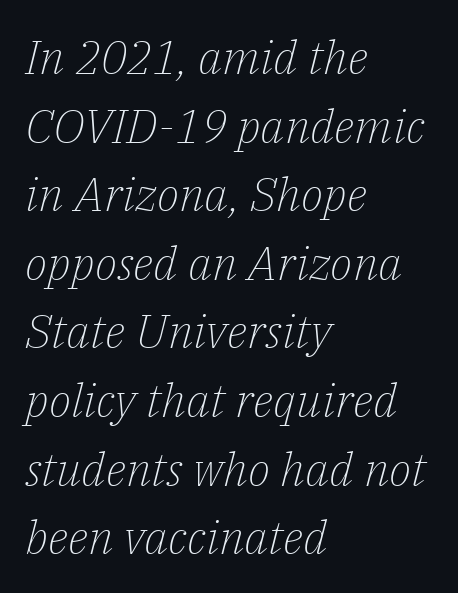
The image shows 47 px light serif type, italic (leaning right); set left-aligned, normal line spacing (1.46x), normal letter spacing, not underlined; low stroke contrast and a medium x-height.
